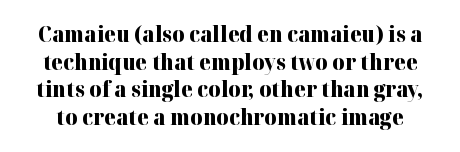
Q: Is the text bold? A: Yes.
Q: Is the text italic (slanted)? A: No, it is upright.
Q: Is the text underlined? A: No.
Q: Is the spacing between letters normal or unusually wide? A: Normal.
Q: Is the spacing between lines tight, normal or loose? A: Normal.
